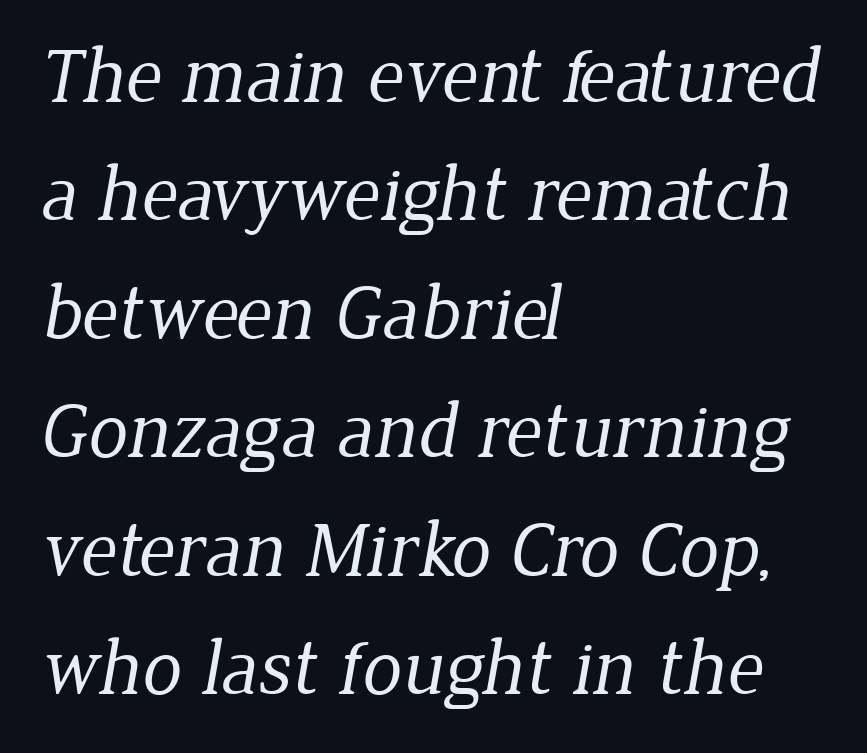
Quick note: underline off. A light-to-regular cut is what we see here. Look at the bottom of the vertical strokes: they flare into serifs here. These lines are rendered in a variable-pitch font.
